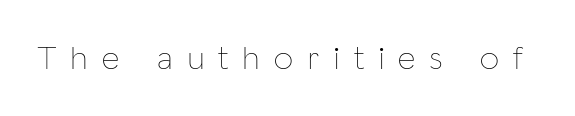
{"italic": "no", "bold": "no", "weight": "thin", "width": "condensed", "stroke_contrast": "low", "x_height": "medium", "monospaced": "no", "underline": "no", "letter_spacing": "wide", "letter_spacing_em": 0.43, "glyph_px": 34}
